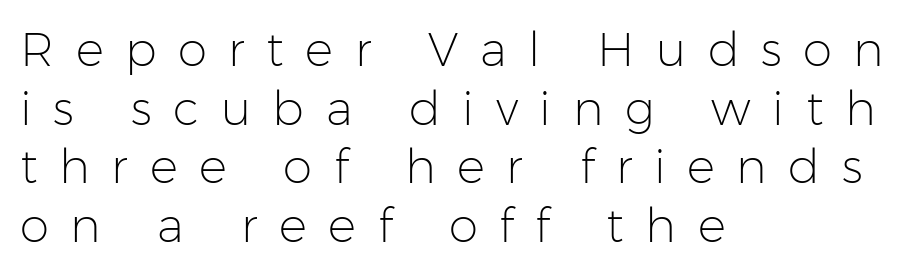
Tracking value appears strongly positive — letters spread wide. Is the block centered? No — it sits flush against the left margin. Letters have the restrained weight of plain body copy at most. Bare-footed words on every line. Vertical spacing — default. Is this a fixed-width face? No — the glyphs have proportional, varying widths.
